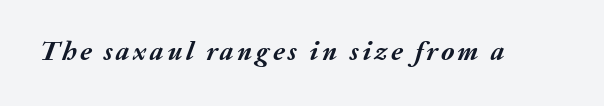
Q: Is the text bold? A: Yes.
Q: Is the text italic (slanted)? A: Yes, it leans right by about 20 degrees.
Q: Is the text underlined? A: No.
